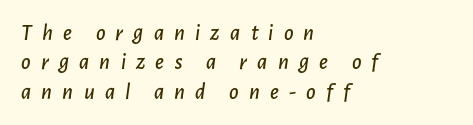
Q: Is the text italic (slanted)? A: Yes, it leans right by about 7 degrees.
Q: Is the text underlined? A: No.
Q: How is the paragraph aligned? A: Left-aligned.
Q: Is the spacing between letters normal or unusually wide? A: Unusually wide.
Q: Is the spacing between lines tight, normal or loose? A: Normal.
